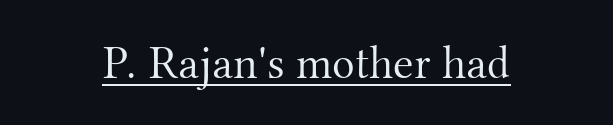
The image shows 47 px light serif type, upright; set normal letter spacing, underlined; medium stroke contrast and a small x-height.
